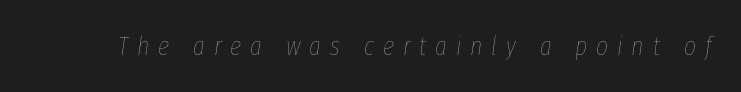
{"italic": "yes", "lean": "right", "slant_degrees": 8, "bold": "no", "underline": "no", "letter_spacing": "wide", "letter_spacing_em": 0.34, "glyph_px": 26}
